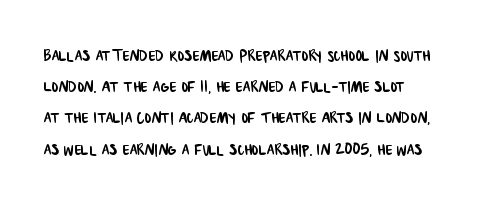
Q: Is the text underlined? A: No.
Q: Is the spacing between letters normal or unusually wide? A: Normal.
Q: Is the spacing between lines tight, normal or loose? A: Normal.
